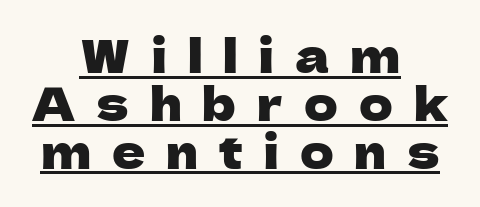
Q: Is the text italic (slanted)? A: No, it is upright.
Q: Is the typeface a serif or a sans-serif typeface? A: Sans-serif.
Q: Is the text underlined? A: Yes.
Q: How is the paragraph aligned? A: Centered.
Q: Is the spacing between letters normal or unusually wide? A: Unusually wide.
Q: Is the spacing between lines tight, normal or loose? A: Tight.
Q: Width (condensed, normal, or wide)? A: Normal.
Q: Stroke contrast? A: Low.
Q: x-height? A: Medium.
Q: Monospaced? A: No.
